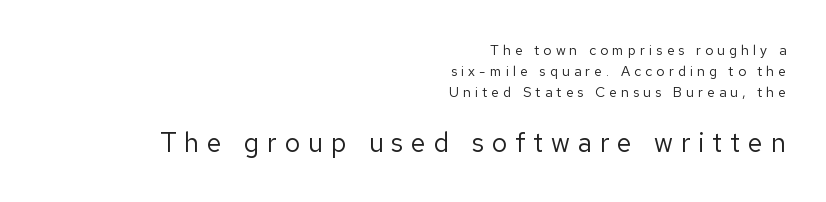
Q: Is the text bold? A: No.
Q: Is the text italic (slanted)? A: No, it is upright.
Q: Is the text underlined? A: No.
Q: How is the paragraph aligned? A: Right-aligned.
Q: Is the spacing between letters normal or unusually wide? A: Unusually wide.
Q: Is the spacing between lines tight, normal or loose? A: Normal.
Q: Which block of text is set in a larger size, the first (top) or the second (bottom)? A: The second (bottom) one.
